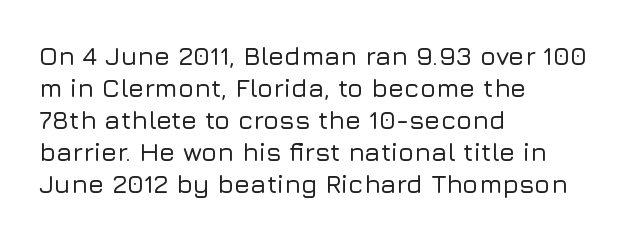
The image shows 26 px text type, upright; set left-aligned, line spacing 1.23x, normal letter spacing, not underlined.
